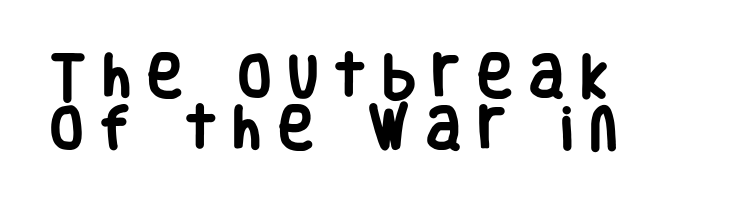
The image shows 48 px heavy, condensed sans-serif type, upright; set left-aligned, tight line spacing (1.08x), unusually wide letter spacing (+0.35 em), not underlined; low stroke contrast and a large x-height.
